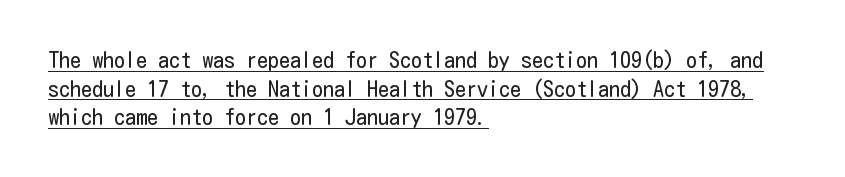
Students, observe the line beneath the letters — that is underlining. Line starts are locked; line ends wander. The vertical gap from one line to the next is medium. The lettering holds an erect, upright posture throughout. The passage shown has conventional tracking throughout. The letters look calm and open, with moderate or lighter stems.
